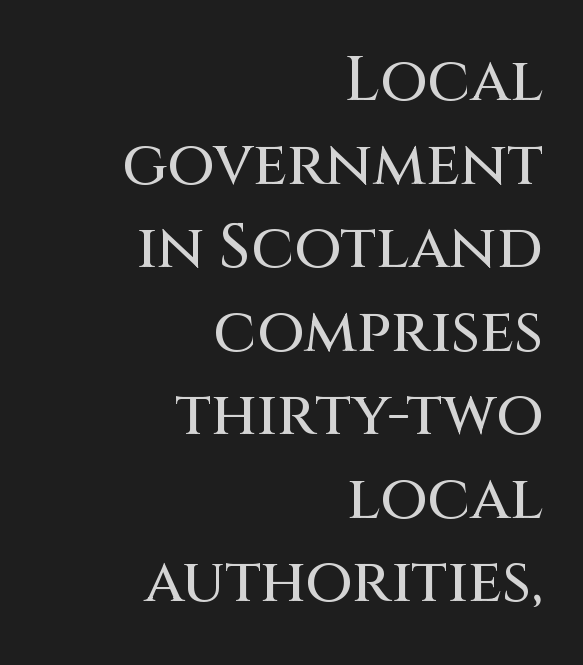
The typeface chosen for these lines omits serifs. Quick note: not italic, upright. Alignment: flush right. A typesetter would call this proportional, since set widths differ per character.
